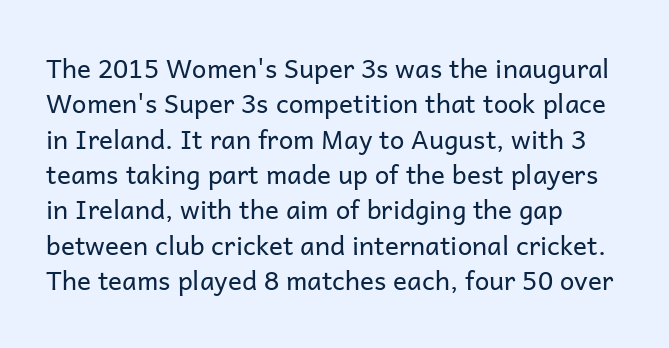
{"italic": "no", "bold": "no", "underline": "no", "align": "left", "line_spacing": "normal", "line_spacing_ratio": 1.36, "letter_spacing": "normal", "letter_spacing_em": 0.0, "glyph_px": 26}
